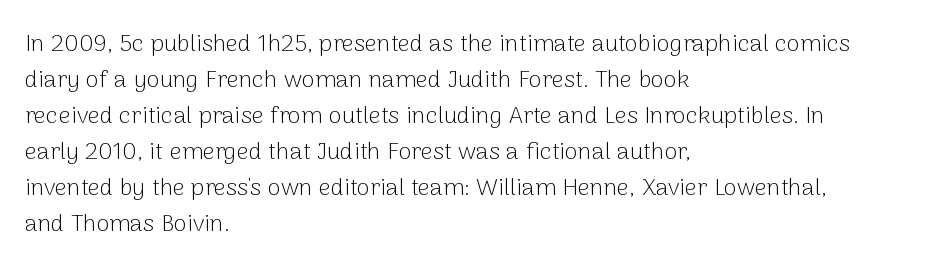
There is no visible air inserted between adjacent glyphs. The rendering anchors every line to the left-hand side. Counters stay open thanks to moderate or lighter strokes. Is there much room between lines? A standard amount, neither cramped nor airy. Type without underlining.
